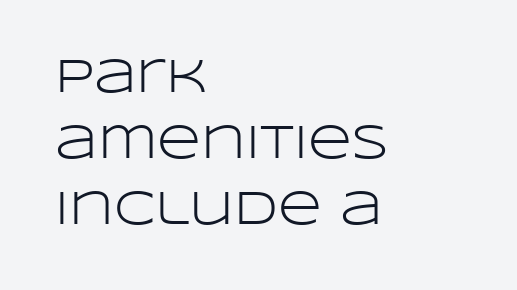
The image shows 48 px light, wide sans-serif type, upright; set left-aligned, normal line spacing (1.38x), normal letter spacing, not underlined; low stroke contrast and a large x-height.
